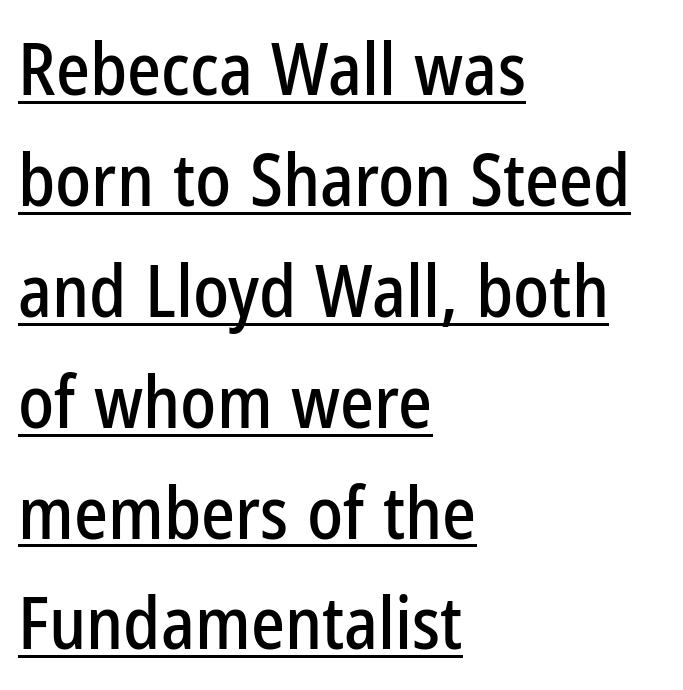
The image shows 72 px condensed sans-serif type, upright; set left-aligned, normal line spacing (1.54x), normal letter spacing, underlined; low stroke contrast and a medium x-height.
